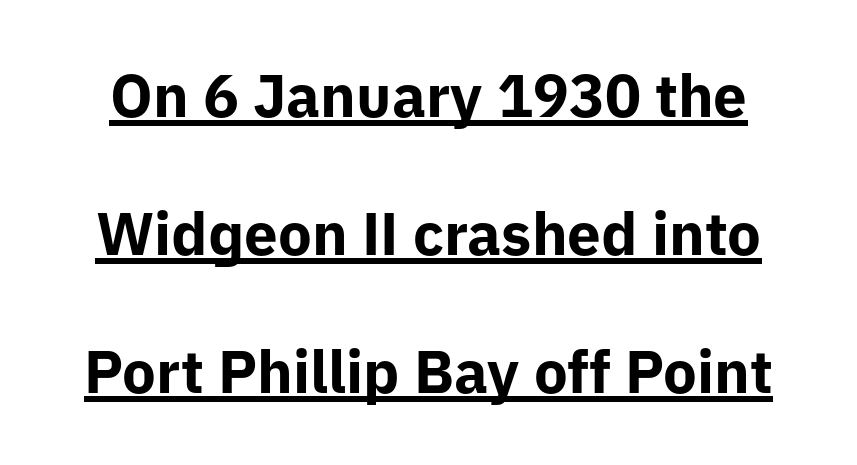
{"serif": "no", "italic": "no", "bold": "yes", "weight": "bold", "width": "normal", "stroke_contrast": "low", "x_height": "medium", "monospaced": "no", "underline": "yes", "line_spacing": "loose", "line_spacing_ratio": 2.3, "letter_spacing": "normal", "letter_spacing_em": 0.0, "glyph_px": 60}
